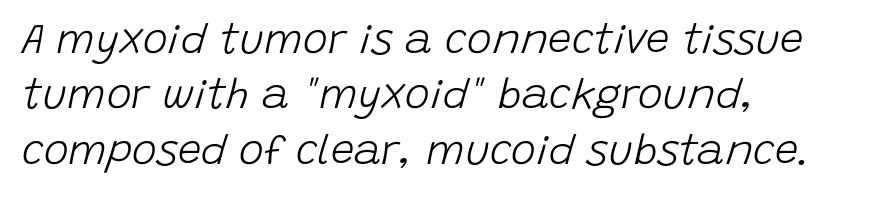
Characters follow at the spacing the type designer built in. Notice how the stems are inclined rather than vertical — that's the hallmark of italics. This sample has the flowing, uneven cadence of proportional lettering. Vertical spacing — default. Caption: face not bold, strokes unweighted.
